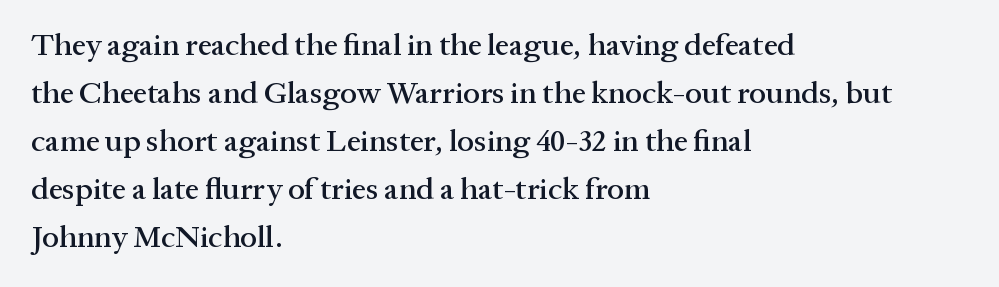
The image shows 31 px serif type, upright; set left-aligned, normal line spacing (1.55x), normal letter spacing, not underlined; medium stroke contrast and a medium x-height.
